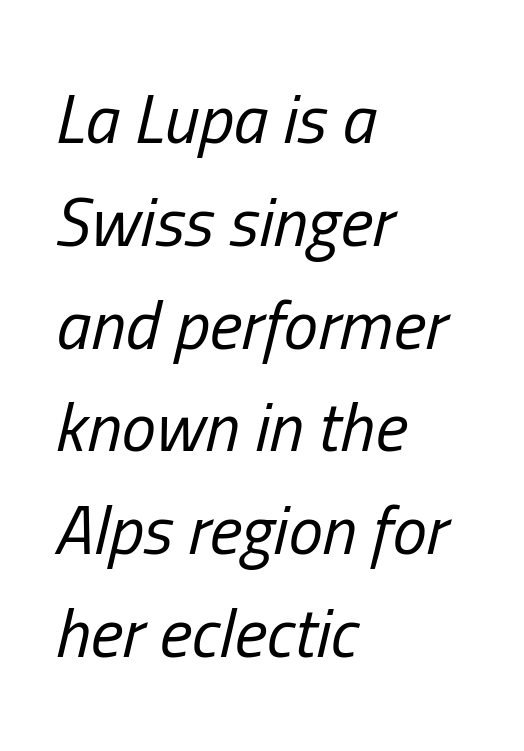
Q: Is the text bold? A: No.
Q: Is the text italic (slanted)? A: Yes, it leans right by about 13 degrees.
Q: Is the text underlined? A: No.
Q: How is the paragraph aligned? A: Left-aligned.
Q: Is the spacing between letters normal or unusually wide? A: Normal.
Q: Is the spacing between lines tight, normal or loose? A: Normal.
Q: Width (condensed, normal, or wide)? A: Condensed.
Q: Stroke contrast? A: Low.
Q: x-height? A: Medium.
Q: Monospaced? A: No.
